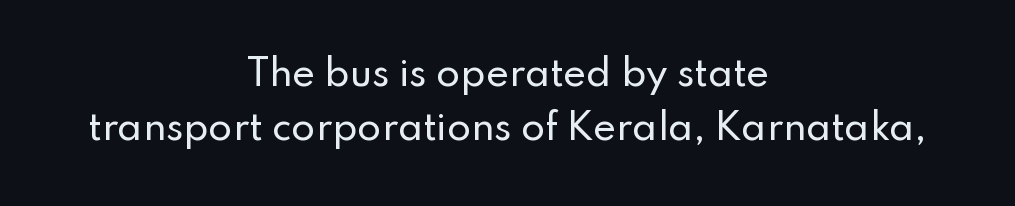
The image shows 35 px sans-serif type, upright; set centered, normal line spacing (1.55x), normal letter spacing, not underlined; low stroke contrast and a small x-height.
